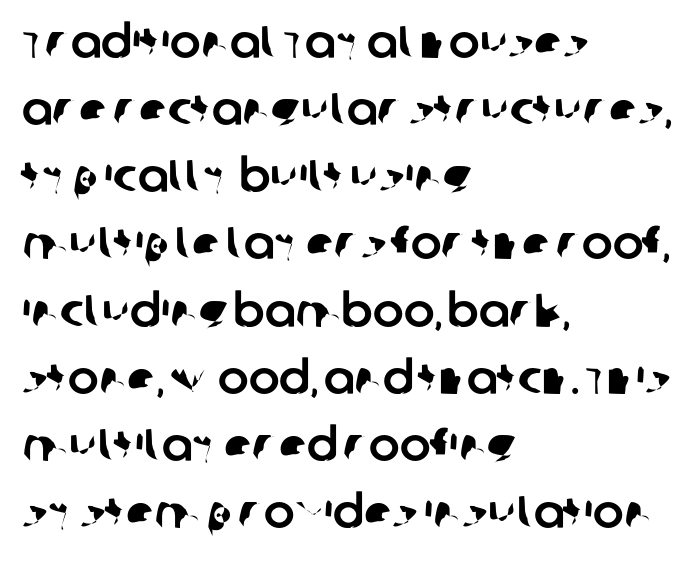
The image shows 46 px sans-serif type; set left-aligned, normal line spacing (1.46x), normal letter spacing, not underlined; low stroke contrast and a large x-height.
